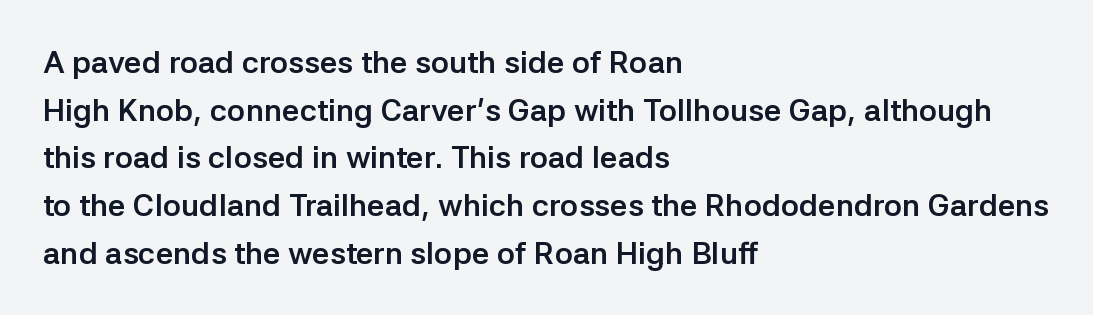
The image shows 31 px semibold sans-serif type, upright; set left-aligned, normal line spacing (1.54x), normal letter spacing, not underlined; low stroke contrast and a medium x-height.
